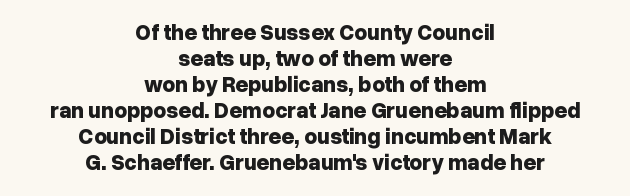
Q: Is the text bold? A: Yes.
Q: Is the text italic (slanted)? A: No, it is upright.
Q: Is the text underlined? A: No.
Q: How is the paragraph aligned? A: Centered.
Q: Is the spacing between letters normal or unusually wide? A: Normal.
